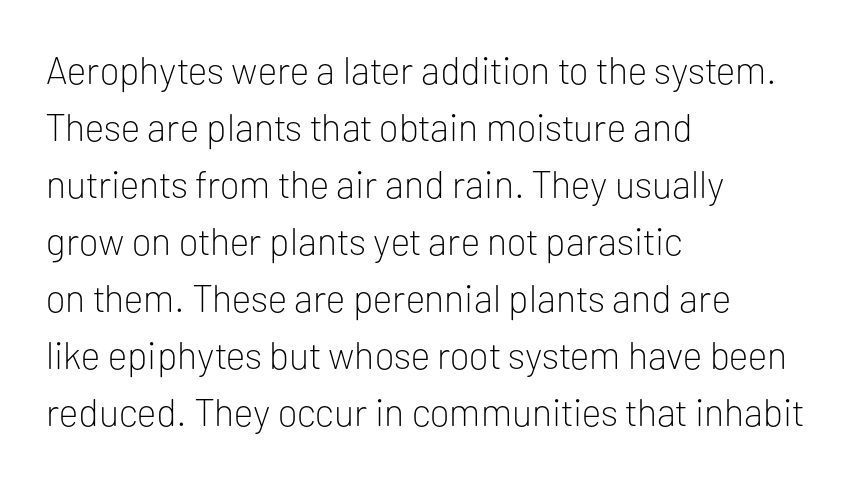
Q: Is the text bold? A: No.
Q: Is the text italic (slanted)? A: No, it is upright.
Q: Is the typeface a serif or a sans-serif typeface? A: Sans-serif.
Q: Is the text underlined? A: No.
Q: How is the paragraph aligned? A: Left-aligned.
Q: Is the spacing between letters normal or unusually wide? A: Normal.
Q: Is the spacing between lines tight, normal or loose? A: Normal.
Q: Width (condensed, normal, or wide)? A: Normal.
Q: Stroke contrast? A: Low.
Q: x-height? A: Medium.
Q: Monospaced? A: No.
